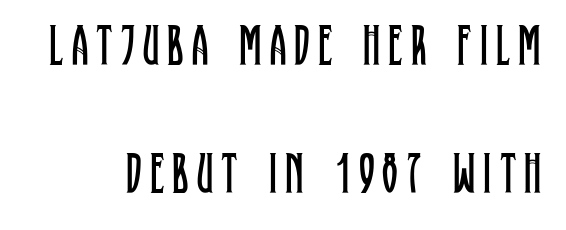
The image shows 58 px regular-weight, condensed serif type, upright; set loose line spacing (2.2x), not underlined; low stroke contrast and a large x-height.
